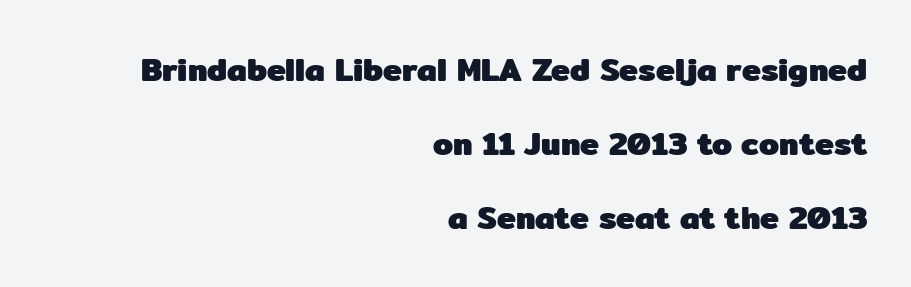
{"serif": "no", "italic": "no", "bold": "yes", "weight": "heavy", "width": "normal", "stroke_contrast": "low", "x_height": "medium", "monospaced": "no", "underline": "no", "align": "right", "line_spacing": "loose", "line_spacing_ratio": 2.31, "letter_spacing": "normal", "letter_spacing_em": 0.0, "glyph_px": 32}
